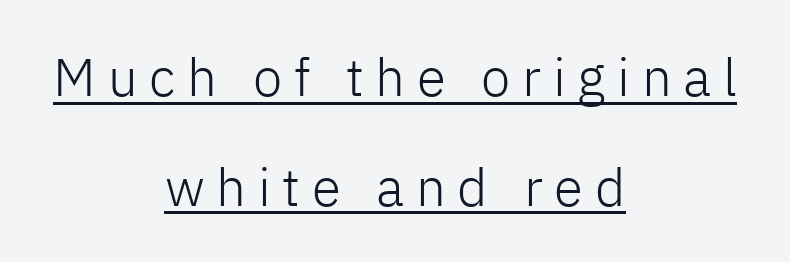
The image shows 53 px light sans-serif type, upright; set centered, loose line spacing (2.07x), unusually wide letter spacing (+0.22 em), underlined; low stroke contrast and a medium x-height.
